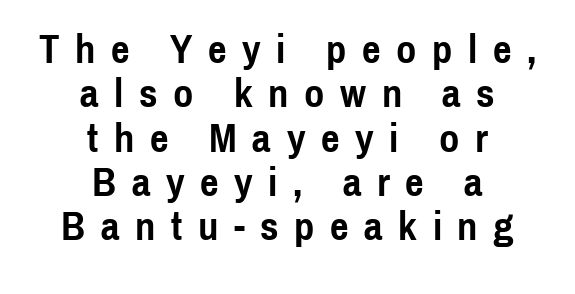
Q: Is the text bold? A: Yes.
Q: Is the text italic (slanted)? A: No, it is upright.
Q: Is the typeface a serif or a sans-serif typeface? A: Sans-serif.
Q: Is the text underlined? A: No.
Q: How is the paragraph aligned? A: Centered.
Q: Is the spacing between letters normal or unusually wide? A: Unusually wide.
Q: Is the spacing between lines tight, normal or loose? A: Tight.
Q: Width (condensed, normal, or wide)? A: Condensed.
Q: x-height? A: Medium.
Q: Monospaced? A: No.
